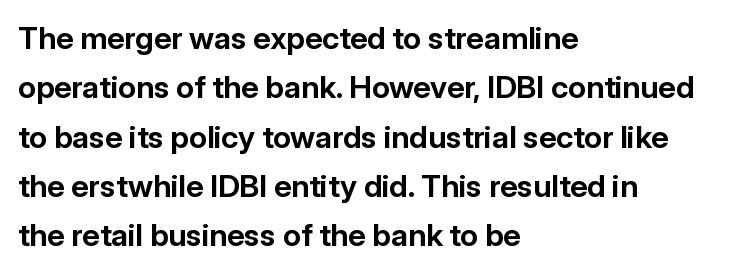
Q: Is the text bold? A: Yes.
Q: Is the text italic (slanted)? A: No, it is upright.
Q: Is the typeface a serif or a sans-serif typeface? A: Sans-serif.
Q: Is the text underlined? A: No.
Q: How is the paragraph aligned? A: Left-aligned.
Q: Is the spacing between letters normal or unusually wide? A: Normal.
Q: Is the spacing between lines tight, normal or loose? A: Normal.
Q: Width (condensed, normal, or wide)? A: Normal.
Q: Stroke contrast? A: Low.
Q: x-height? A: Medium.
Q: Monospaced? A: No.
